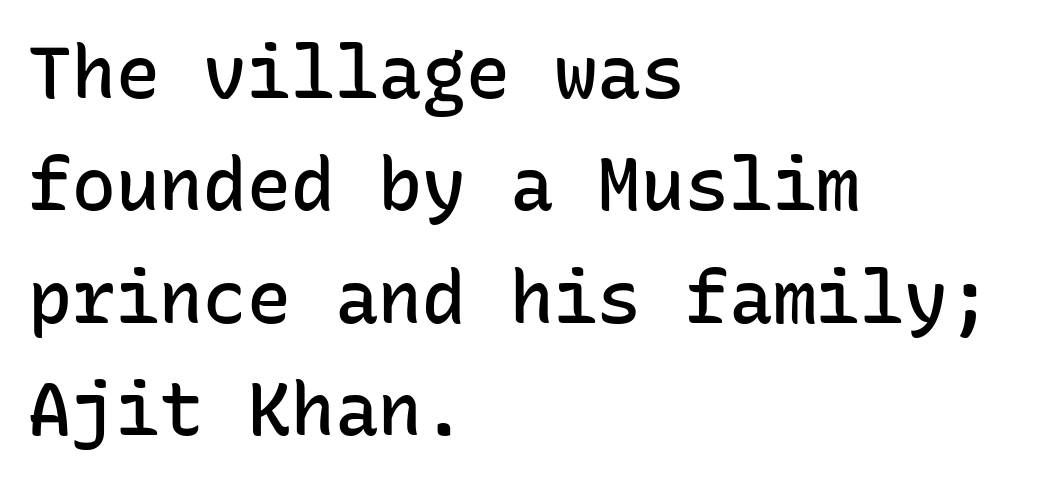
The image shows 73 px semibold sans-serif type, upright, monospaced; set left-aligned, normal line spacing (1.54x), normal letter spacing, not underlined; low stroke contrast and a medium x-height.
